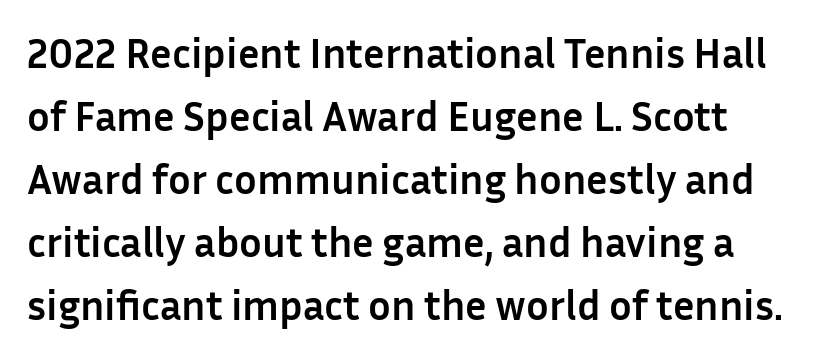
Q: Is the text bold? A: Yes.
Q: Is the text italic (slanted)? A: No, it is upright.
Q: Is the typeface a serif or a sans-serif typeface? A: Sans-serif.
Q: Is the text underlined? A: No.
Q: Is the spacing between letters normal or unusually wide? A: Normal.
Q: Is the spacing between lines tight, normal or loose? A: Normal.
Q: Width (condensed, normal, or wide)? A: Normal.
Q: Stroke contrast? A: Low.
Q: x-height? A: Medium.
Q: Monospaced? A: No.
